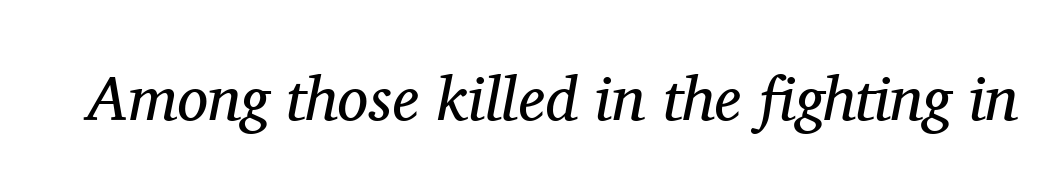
The image shows 62 px regular-weight serif type, italic (leaning right); set normal letter spacing, not underlined; medium stroke contrast and a medium x-height.
